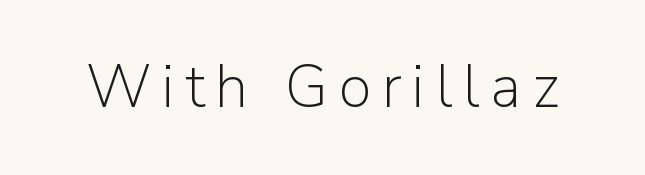
{"serif": "no", "italic": "no", "bold": "no", "weight": "light", "width": "normal", "stroke_contrast": "low", "x_height": "medium", "monospaced": "no", "underline": "no", "glyph_px": 60}
